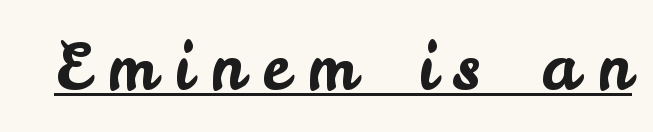
The image shows 64 px sans-serif type; set unusually wide letter spacing (+0.28 em), underlined; low stroke contrast and a small x-height.
